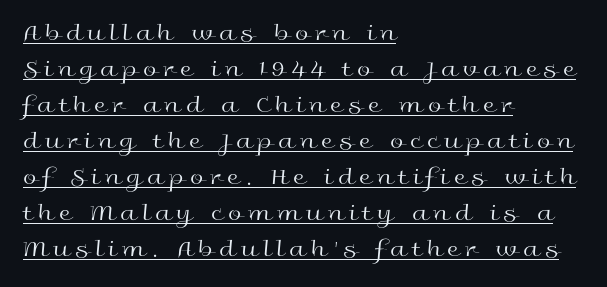
The block of text has a typical density, with ordinary space between rows. This rendering uses left alignment, leaving the right contour irregular. A rule runs beneath these lines of type. Compared with typical body copy, the letter spacing here is much looser.
